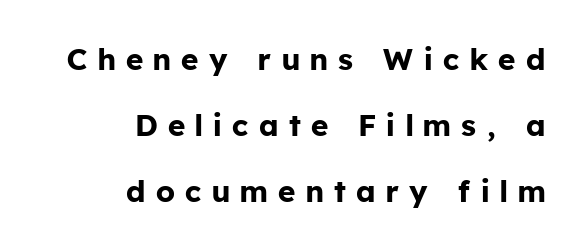
The image shows 30 px bold sans-serif type, upright; set right-aligned, loose line spacing (2.2x), unusually wide letter spacing (+0.35 em), not underlined; low stroke contrast and a medium x-height.
